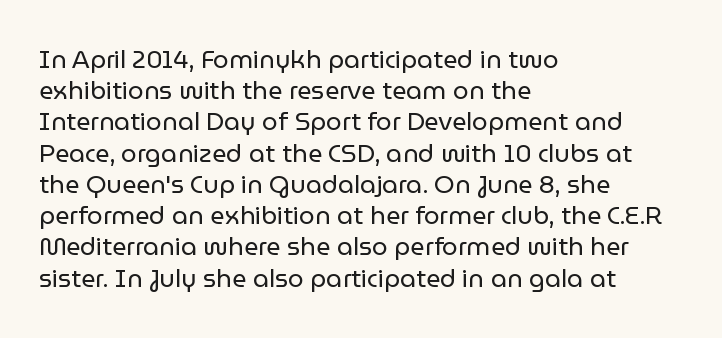
{"italic": "no", "bold": "no", "underline": "no", "align": "left", "line_spacing": "normal", "line_spacing_ratio": 1.25, "letter_spacing": "normal", "letter_spacing_em": 0.0, "glyph_px": 25}
